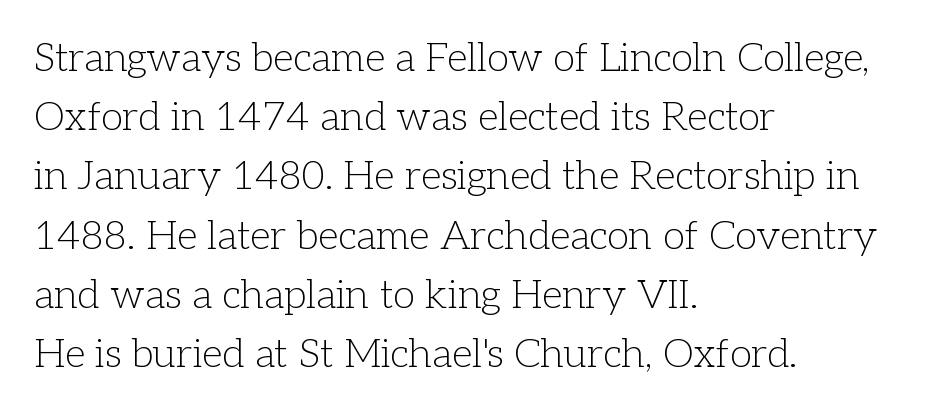
Q: Is the text bold? A: No.
Q: Is the text italic (slanted)? A: No, it is upright.
Q: Is the typeface a serif or a sans-serif typeface? A: Serif.
Q: Is the text underlined? A: No.
Q: How is the paragraph aligned? A: Left-aligned.
Q: Is the spacing between letters normal or unusually wide? A: Normal.
Q: Is the spacing between lines tight, normal or loose? A: Normal.
Q: Width (condensed, normal, or wide)? A: Normal.
Q: Stroke contrast? A: Low.
Q: x-height? A: Medium.
Q: Monospaced? A: No.
